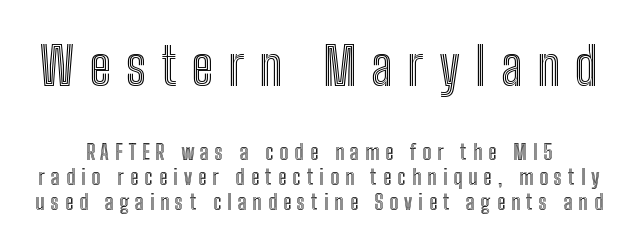
Q: Is the text italic (slanted)? A: No, it is upright.
Q: Is the text underlined? A: No.
Q: Is the spacing between letters normal or unusually wide? A: Unusually wide.
Q: Which block of text is set in a larger size, the first (top) or the second (bottom)? A: The first (top) one.
Q: Width (condensed, normal, or wide)? A: Condensed.
Q: x-height? A: Medium.
Q: Monospaced? A: No.
